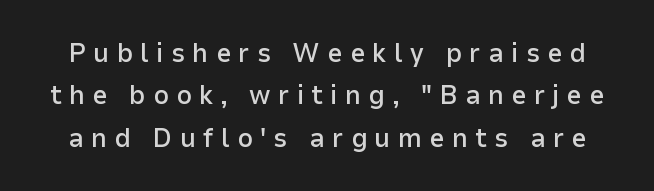
{"italic": "no", "bold": "semi", "underline": "no", "line_spacing": "normal", "line_spacing_ratio": 1.57, "letter_spacing": "wide", "letter_spacing_em": 0.27, "glyph_px": 27}
